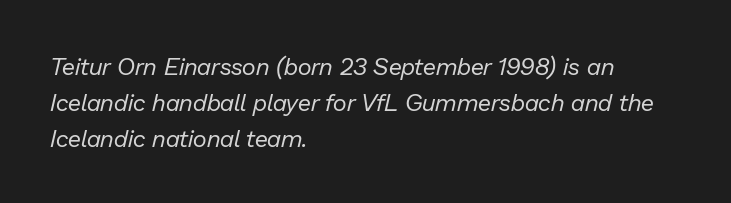
The image shows 24 px text type, italic (leaning right); set left-aligned, normal line spacing (1.5x), normal letter spacing, not underlined.
